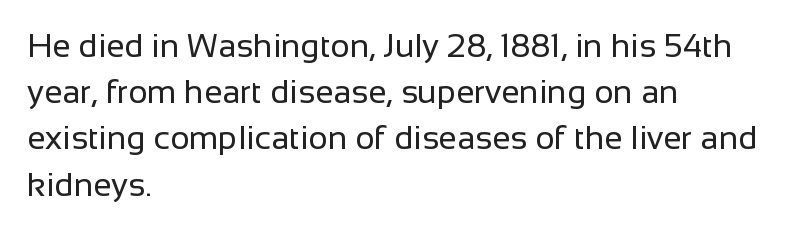
Q: Is the text bold? A: No.
Q: Is the text italic (slanted)? A: No, it is upright.
Q: Is the typeface a serif or a sans-serif typeface? A: Sans-serif.
Q: Is the text underlined? A: No.
Q: How is the paragraph aligned? A: Left-aligned.
Q: Is the spacing between letters normal or unusually wide? A: Normal.
Q: Is the spacing between lines tight, normal or loose? A: Normal.
Q: Width (condensed, normal, or wide)? A: Normal.
Q: Stroke contrast? A: Low.
Q: x-height? A: Medium.
Q: Monospaced? A: No.
